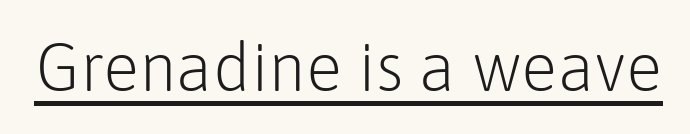
{"serif": "no", "italic": "no", "bold": "no", "weight": "light", "width": "normal", "stroke_contrast": "low", "x_height": "medium", "monospaced": "no", "underline": "yes", "letter_spacing": "normal", "letter_spacing_em": 0.0, "glyph_px": 67}
